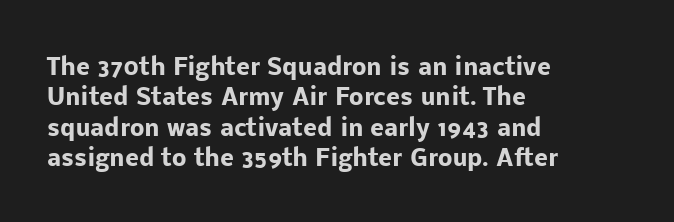
{"italic": "no", "bold": "yes", "underline": "no", "align": "left", "line_spacing": "normal", "line_spacing_ratio": 1.32, "letter_spacing": "normal", "letter_spacing_em": 0.0, "glyph_px": 23}
